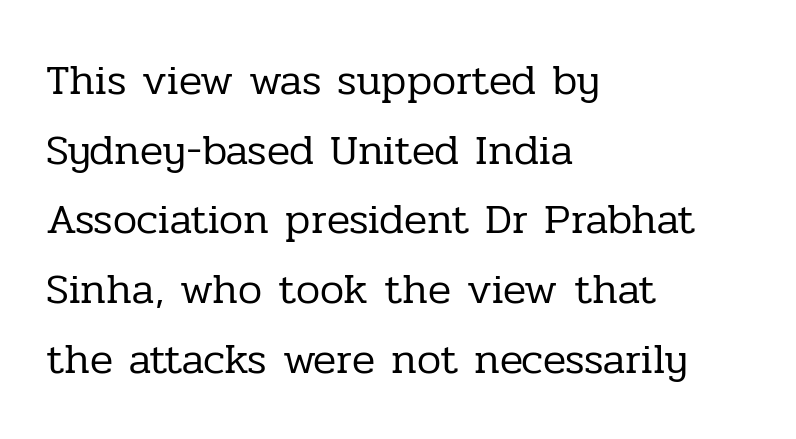
The ragged edge is on the right, which tells us the setting is flush left. In terms of posture, this sample is upright. Has an underline been added? It has not. Leading matches the norm, producing a regular column.
